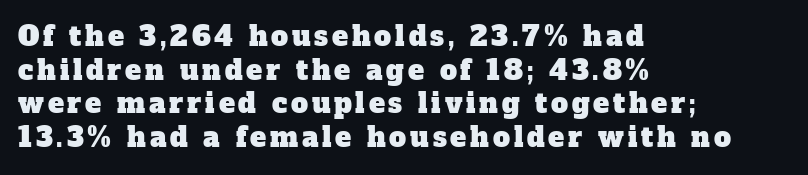
Whoever set this chose a conventional vertical rhythm. Just letters on the line, the space beneath them empty. Casual observation: everything's shoved over to the left.
